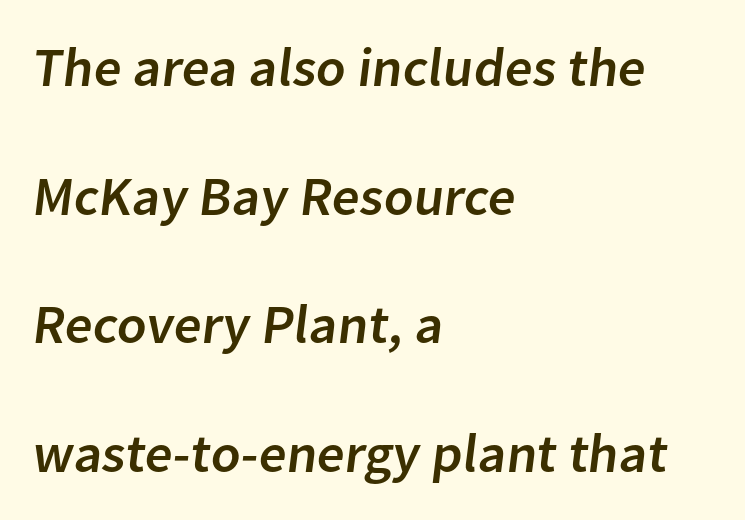
Airy leading. Classification — sans serif. Line starts are locked; line ends wander. Descenders are the only things crossing below the line.
